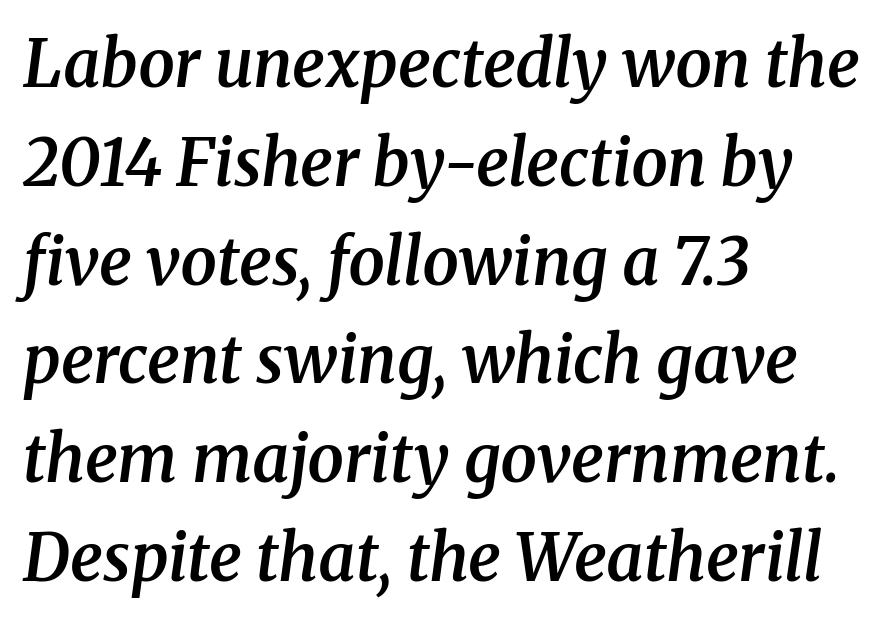
Q: Is the text bold? A: Semi-bold.
Q: Is the text italic (slanted)? A: Yes, it leans right by about 8 degrees.
Q: Is the typeface a serif or a sans-serif typeface? A: Serif.
Q: Is the text underlined? A: No.
Q: How is the paragraph aligned? A: Left-aligned.
Q: Is the spacing between letters normal or unusually wide? A: Normal.
Q: Is the spacing between lines tight, normal or loose? A: Normal.
Q: Width (condensed, normal, or wide)? A: Normal.
Q: Stroke contrast? A: Medium.
Q: x-height? A: Medium.
Q: Monospaced? A: No.
